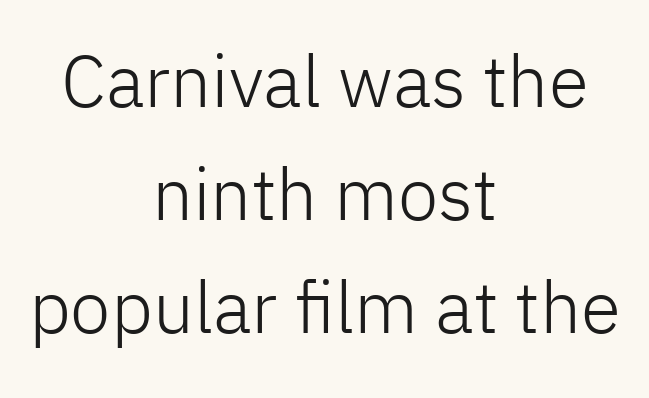
Tall strokes in this sample are plumb rather than angled. If you folded the block vertically in half, each line would mirror itself in length. Varying glyph widths throughout — classic text-font behaviour. Descenders are the only things crossing below the line. One glance says typical: line gaps are just what's usual. Is the type heavy? It reads as light-to-regular instead.
